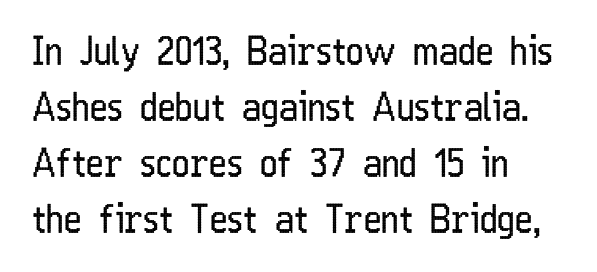
Q: Is the text bold? A: No.
Q: Is the text italic (slanted)? A: No, it is upright.
Q: Is the typeface a serif or a sans-serif typeface? A: Sans-serif.
Q: Is the text underlined? A: No.
Q: How is the paragraph aligned? A: Left-aligned.
Q: Is the spacing between letters normal or unusually wide? A: Normal.
Q: Is the spacing between lines tight, normal or loose? A: Normal.
Q: Width (condensed, normal, or wide)? A: Condensed.
Q: Stroke contrast? A: Low.
Q: x-height? A: Medium.
Q: Monospaced? A: No.
